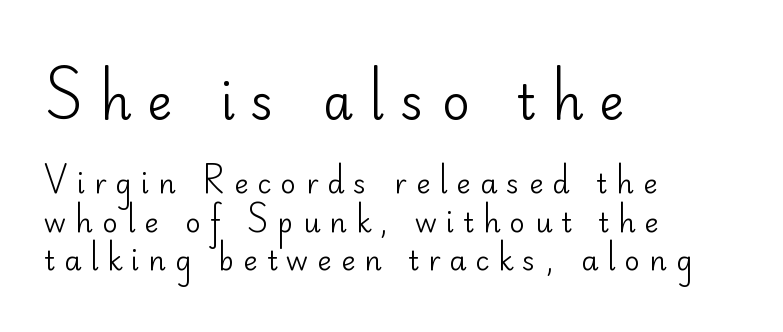
The strip under each line holds only bare page. Observe the wide spacing: letters keep a clear distance from each other. Unbolded letterforms with no extra heft. Rows of type keep a routine distance in the vertical direction. The type family on display is of the sans-serif kind.
